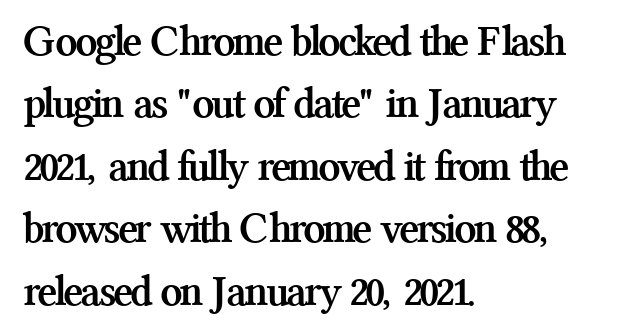
The image shows 44 px semibold serif type, upright; set left-aligned, normal line spacing (1.42x), normal letter spacing, not underlined; medium stroke contrast and a medium x-height.
